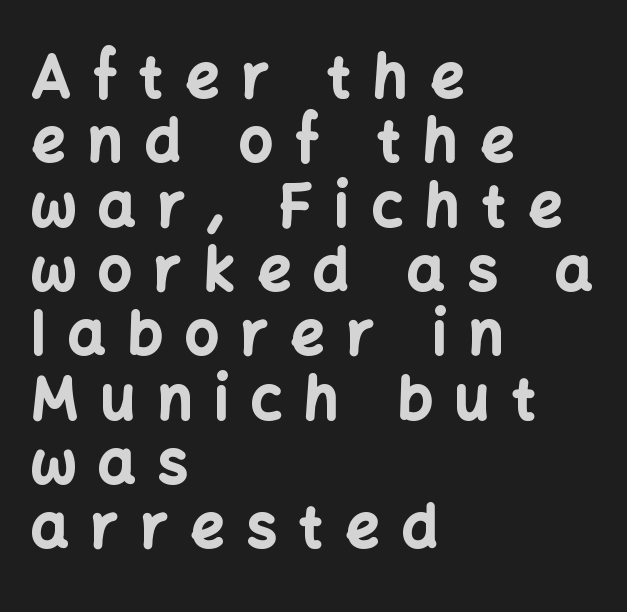
These lines stack with their left ends in a neat column. The letters stand straight up with perfectly vertical stems. The sample has been set heavy, in full bold. This sample trades vertical openness for compactness between lines. Font category for this specimen: sans-serif. Honestly, the letter spacing is so wide it's the main thing you notice.
